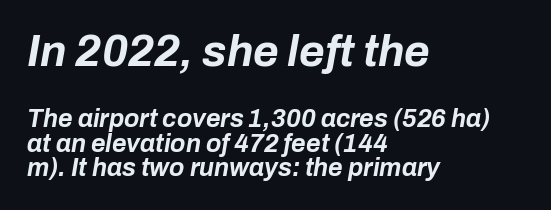
Q: Is the text bold? A: Yes.
Q: Is the text italic (slanted)? A: Yes, it leans right by about 10 degrees.
Q: Is the text underlined? A: No.
Q: How is the paragraph aligned? A: Left-aligned.
Q: Is the spacing between letters normal or unusually wide? A: Normal.
Q: Is the spacing between lines tight, normal or loose? A: Tight.
Q: Which block of text is set in a larger size, the first (top) or the second (bottom)? A: The first (top) one.
Q: Width (condensed, normal, or wide)? A: Normal.
Q: Stroke contrast? A: Low.
Q: x-height? A: Medium.
Q: Monospaced? A: No.
